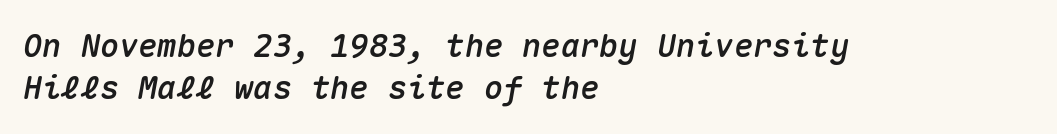
{"italic": "yes", "lean": "right", "slant_degrees": 10, "width": "normal", "stroke_contrast": "medium", "x_height": "medium", "monospaced": "yes", "underline": "no", "align": "left", "line_spacing": "normal", "line_spacing_ratio": 1.32, "letter_spacing": "normal", "letter_spacing_em": 0.0, "glyph_px": 32}
